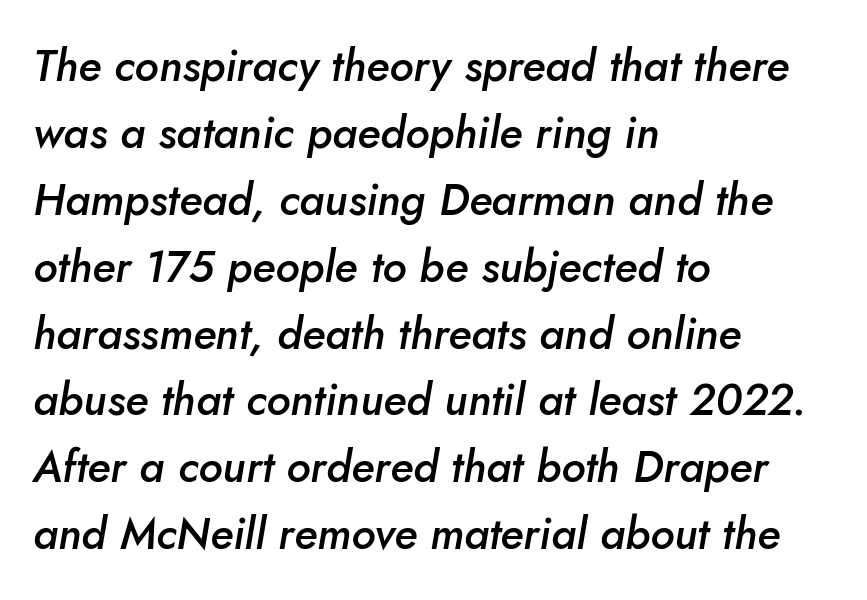
This sample uses an oblique cut, with every glyph tilted off the vertical. Compared with typical body copy, the letter spacing here is the same. The sample has been set in demibold, a notch under bold. Character widths vary here, with narrow letters taking less room than wide ones.
